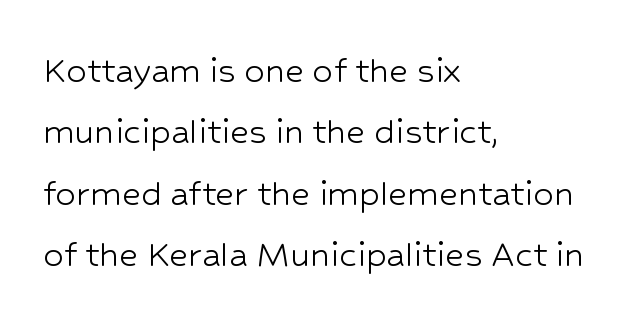
Q: Is the text bold? A: No.
Q: Is the text italic (slanted)? A: No, it is upright.
Q: Is the typeface a serif or a sans-serif typeface? A: Sans-serif.
Q: Is the text underlined? A: No.
Q: How is the paragraph aligned? A: Left-aligned.
Q: Is the spacing between letters normal or unusually wide? A: Normal.
Q: Is the spacing between lines tight, normal or loose? A: Normal.
Q: Width (condensed, normal, or wide)? A: Normal.
Q: Stroke contrast? A: Low.
Q: x-height? A: Medium.
Q: Monospaced? A: No.
